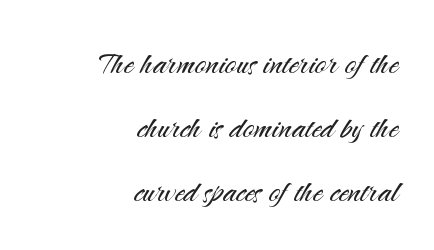
The image shows 39 px light sans-serif type; set right-aligned, normal line spacing (1.64x), normal letter spacing, not underlined; medium stroke contrast and a small x-height.
